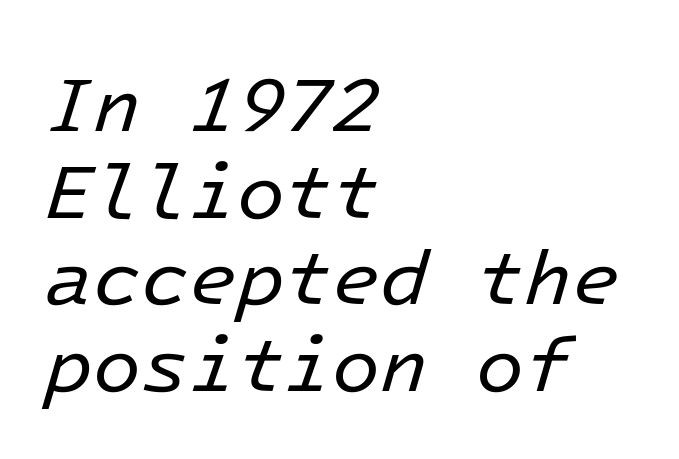
Q: Is the text bold? A: No.
Q: Is the text italic (slanted)? A: Yes, it leans right by about 16 degrees.
Q: Is the text underlined? A: No.
Q: How is the paragraph aligned? A: Left-aligned.
Q: Is the spacing between letters normal or unusually wide? A: Normal.
Q: Is the spacing between lines tight, normal or loose? A: Tight.
Q: Width (condensed, normal, or wide)? A: Normal.
Q: Stroke contrast? A: Low.
Q: x-height? A: Medium.
Q: Monospaced? A: Yes.
